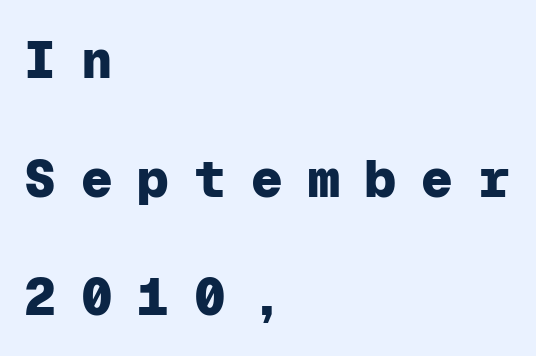
{"serif": "no", "italic": "no", "bold": "yes", "weight": "heavy", "width": "normal", "stroke_contrast": "low", "x_height": "medium", "monospaced": "yes", "underline": "no", "align": "left", "line_spacing": "loose", "line_spacing_ratio": 2.24, "letter_spacing": "wide", "letter_spacing_em": 0.47, "glyph_px": 53}
